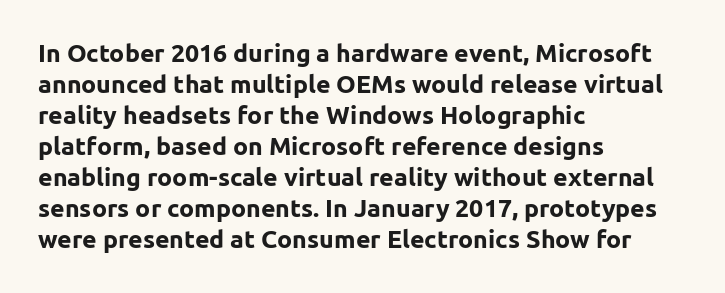
Q: Is the text bold? A: Yes.
Q: Is the text italic (slanted)? A: No, it is upright.
Q: Is the text underlined? A: No.
Q: How is the paragraph aligned? A: Left-aligned.
Q: Is the spacing between letters normal or unusually wide? A: Normal.
